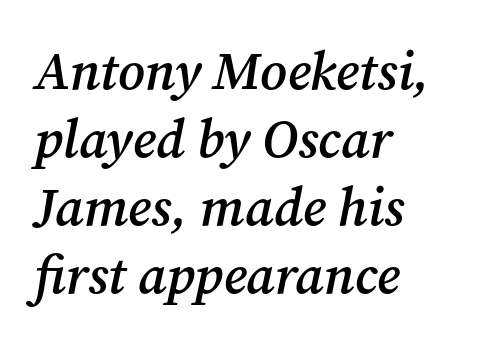
Q: Is the text bold? A: Semi-bold.
Q: Is the text italic (slanted)? A: Yes, it leans right by about 12 degrees.
Q: Is the typeface a serif or a sans-serif typeface? A: Serif.
Q: Is the text underlined? A: No.
Q: How is the paragraph aligned? A: Left-aligned.
Q: Is the spacing between letters normal or unusually wide? A: Normal.
Q: Is the spacing between lines tight, normal or loose? A: Normal.
Q: Width (condensed, normal, or wide)? A: Normal.
Q: Stroke contrast? A: Medium.
Q: x-height? A: Medium.
Q: Monospaced? A: No.
